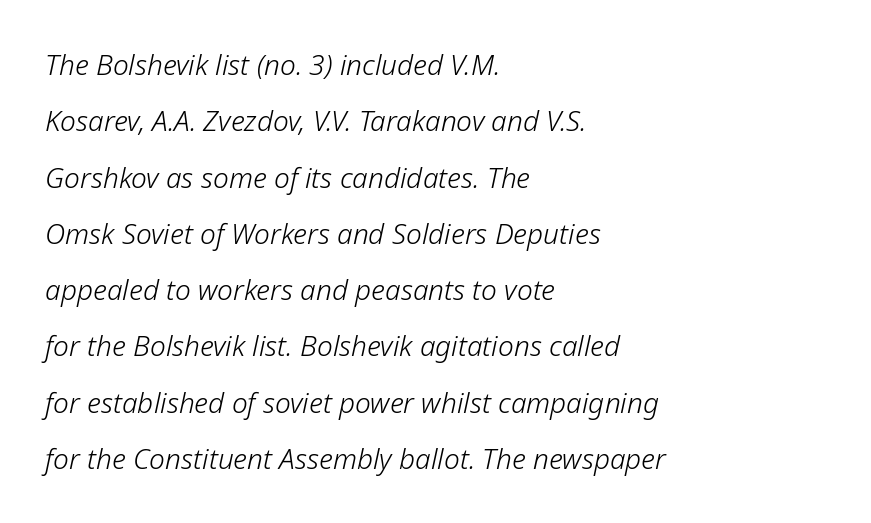
The image shows 28 px light type, italic (leaning right); set left-aligned, loose line spacing (2.01x), normal letter spacing, not underlined; low stroke contrast and a medium x-height.
